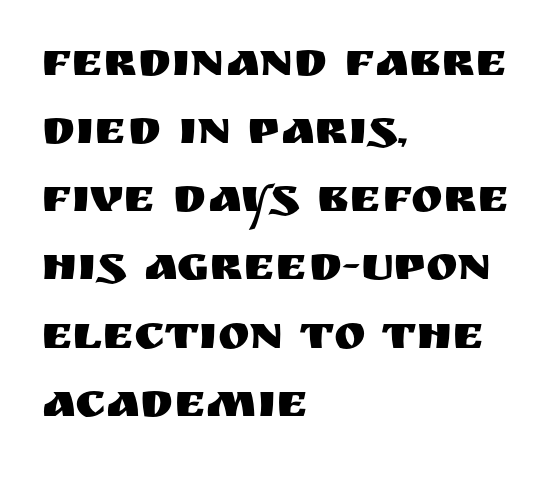
Every character sits straight up, as roman type does. The typeface chosen for these lines omits serifs. A bare baseline throughout the passage. The typesetter chose a ragged-right arrangement here. Compared with typical paragraphs, the rows here are spaced about the same. The tracking reads as untouched default to a designer's eye.
